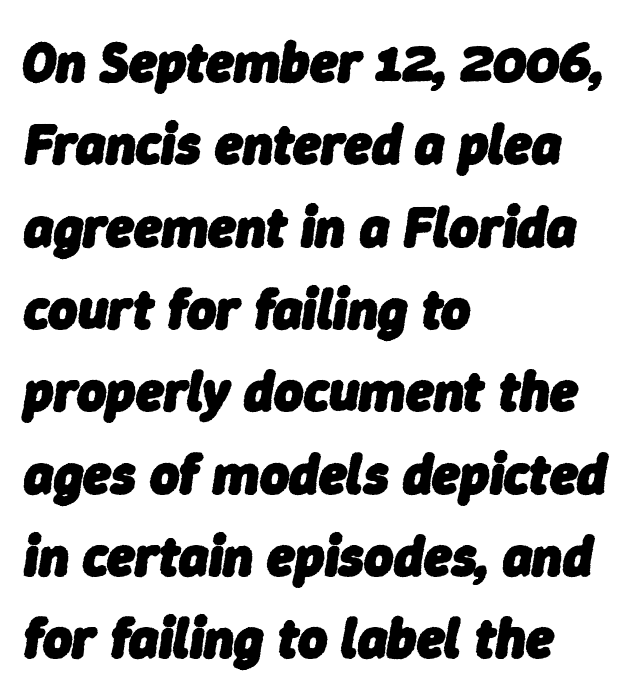
The image shows 56 px heavy type, italic (leaning right); set left-aligned, normal line spacing (1.47x), normal letter spacing, not underlined; low stroke contrast and a medium x-height.
